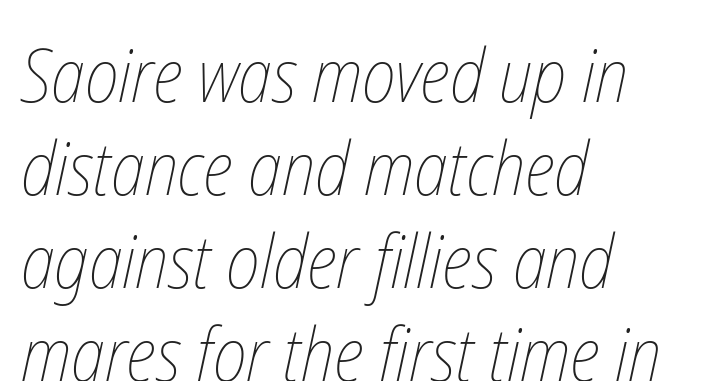
Stems and bowls with no extra thickness — not bold. Think of a printed novel: that variable character pitch is what you see here. The area under the type is left untouched. Horizontal alignment here is leftward, the default for most running prose.
